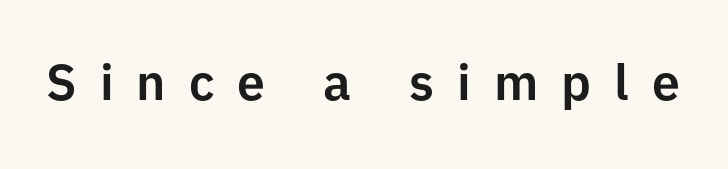
What kind of face is this? One without serifs — a sans. The tracking reads as deliberately expanded to a designer's eye. Has an underline been added? It has not. The lettering holds an erect, upright posture throughout. The letters advance in unequal steps, a hallmark of proportional type.
